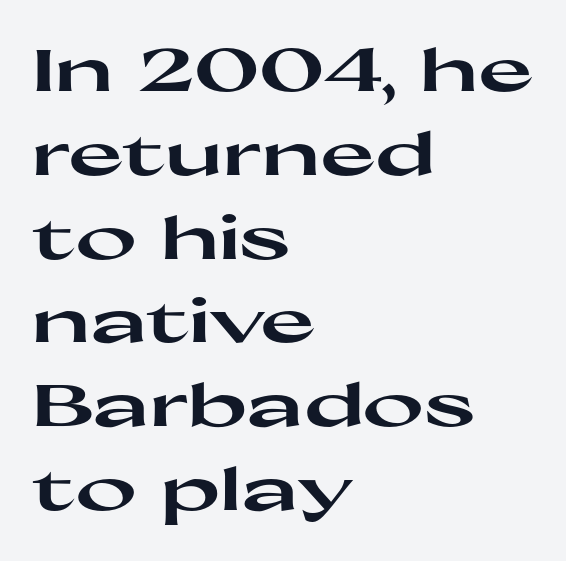
Q: Is the text bold? A: Yes.
Q: Is the text italic (slanted)? A: No, it is upright.
Q: Is the typeface a serif or a sans-serif typeface? A: Sans-serif.
Q: Is the text underlined? A: No.
Q: How is the paragraph aligned? A: Left-aligned.
Q: Is the spacing between letters normal or unusually wide? A: Normal.
Q: Is the spacing between lines tight, normal or loose? A: Normal.
Q: Width (condensed, normal, or wide)? A: Wide.
Q: Stroke contrast? A: High.
Q: x-height? A: Medium.
Q: Monospaced? A: No.
